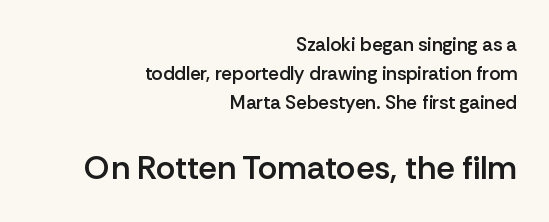
Q: Is the text bold? A: Semi-bold.
Q: Is the text italic (slanted)? A: No, it is upright.
Q: Is the typeface a serif or a sans-serif typeface? A: Sans-serif.
Q: Is the text underlined? A: No.
Q: How is the paragraph aligned? A: Right-aligned.
Q: Is the spacing between letters normal or unusually wide? A: Normal.
Q: Is the spacing between lines tight, normal or loose? A: Normal.
Q: Which block of text is set in a larger size, the first (top) or the second (bottom)? A: The second (bottom) one.
Q: Width (condensed, normal, or wide)? A: Normal.
Q: Stroke contrast? A: Low.
Q: x-height? A: Medium.
Q: Monospaced? A: No.
